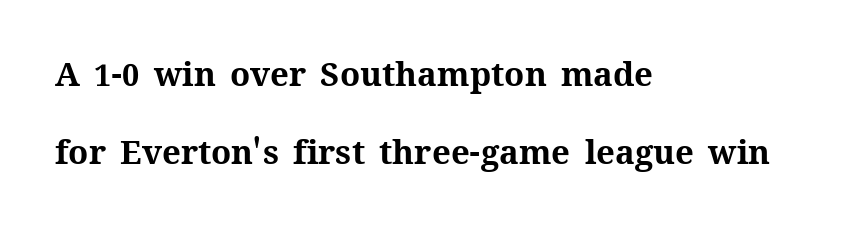
{"italic": "no", "bold": "yes", "weight": "bold", "width": "normal", "stroke_contrast": "medium", "x_height": "medium", "monospaced": "no", "underline": "no", "align": "left", "line_spacing": "loose", "line_spacing_ratio": 2.35, "letter_spacing": "normal", "letter_spacing_em": 0.0, "glyph_px": 33}
